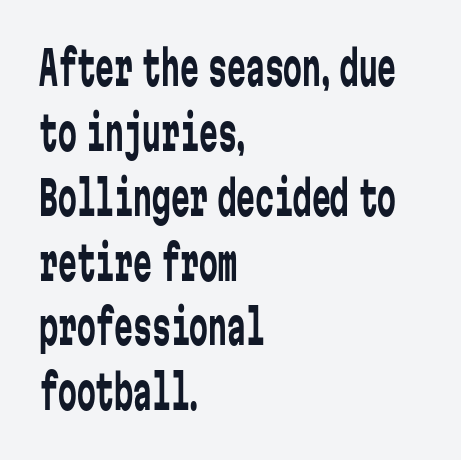
{"serif": "no", "italic": "no", "bold": "no", "weight": "regular", "width": "condensed", "stroke_contrast": "low", "x_height": "medium", "monospaced": "yes", "underline": "no", "align": "left", "line_spacing": "normal", "line_spacing_ratio": 1.38, "letter_spacing": "normal", "letter_spacing_em": 0.0, "glyph_px": 47}
